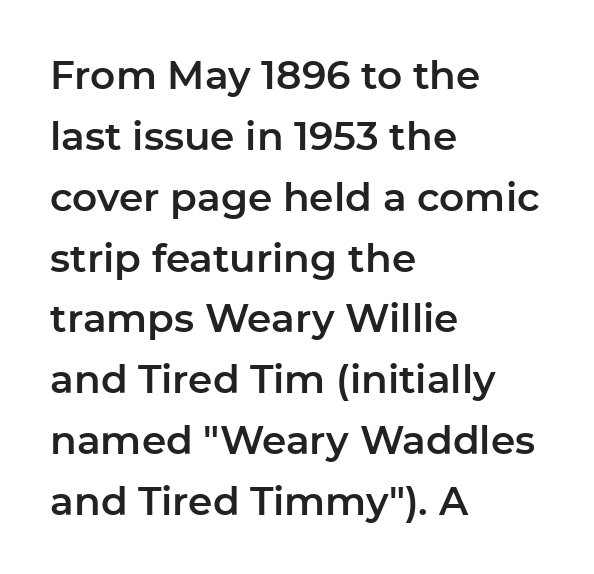
{"serif": "no", "italic": "no", "width": "normal", "stroke_contrast": "low", "x_height": "medium", "monospaced": "no", "underline": "no", "align": "left", "line_spacing": "normal", "line_spacing_ratio": 1.56, "letter_spacing": "normal", "letter_spacing_em": 0.0, "glyph_px": 39}
